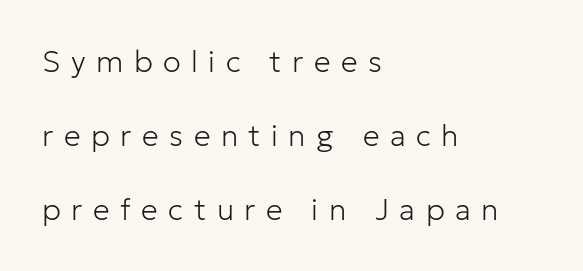
Character widths vary here, with narrow letters taking less room than wide ones. Quick note: interline space is abundant. A light-to-regular cut is what we see here. Honestly, the letter spacing is so wide it's the main thing you notice. A clean baseline with only descenders dipping below it.
